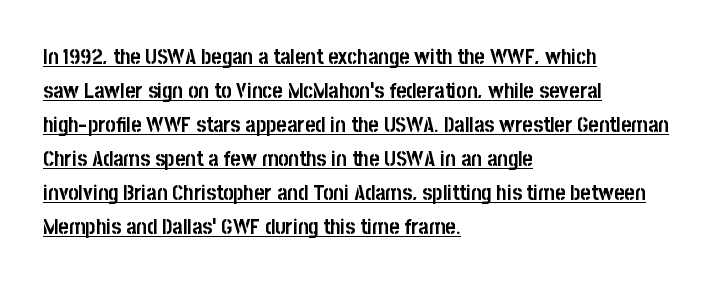
Q: Is the text bold? A: Yes.
Q: Is the text italic (slanted)? A: No, it is upright.
Q: Is the text underlined? A: Yes.
Q: How is the paragraph aligned? A: Left-aligned.
Q: Is the spacing between letters normal or unusually wide? A: Normal.
Q: Is the spacing between lines tight, normal or loose? A: Normal.
